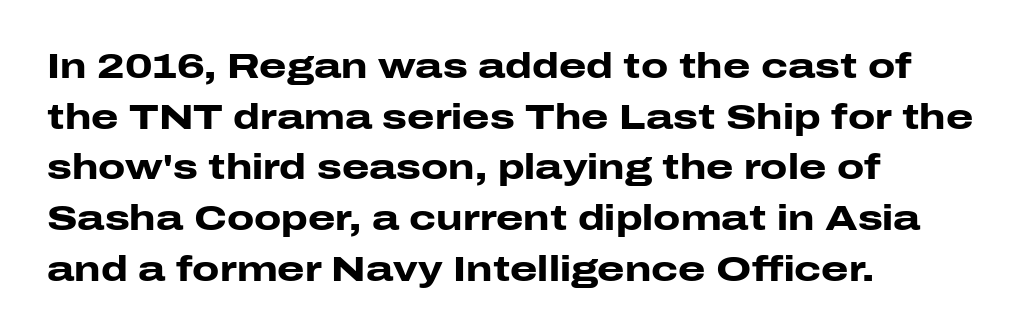
The image shows 35 px heavy, wide sans-serif type, upright; set left-aligned, normal line spacing (1.45x), normal letter spacing, not underlined; low stroke contrast and a medium x-height.
